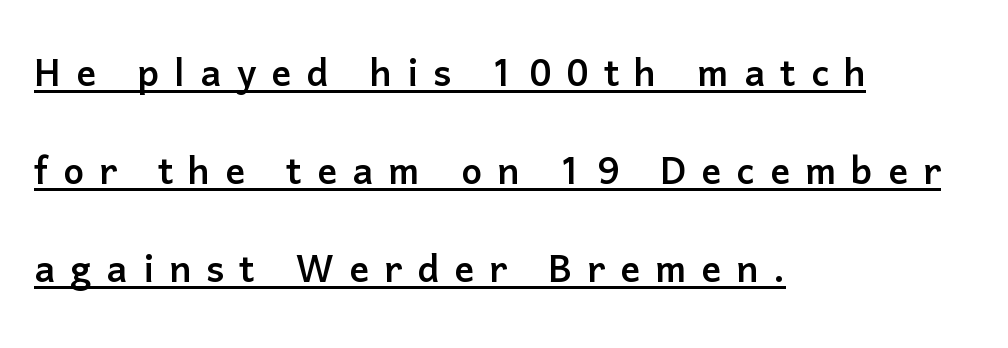
Q: Is the text italic (slanted)? A: No, it is upright.
Q: Is the typeface a serif or a sans-serif typeface? A: Sans-serif.
Q: Is the text underlined? A: Yes.
Q: How is the paragraph aligned? A: Left-aligned.
Q: Is the spacing between letters normal or unusually wide? A: Unusually wide.
Q: Is the spacing between lines tight, normal or loose? A: Loose.
Q: Width (condensed, normal, or wide)? A: Normal.
Q: Stroke contrast? A: Low.
Q: x-height? A: Medium.
Q: Monospaced? A: No.
